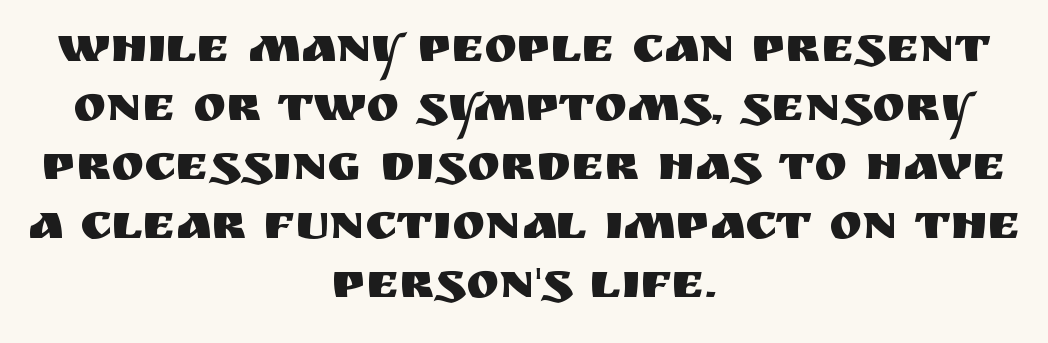
Are there feet on the stems? There aren't — it's a sans. Is the block centered? Yes — each line is placed symmetrically about the middle. Glance below the letters and you will spot only blank space. When letters stand straight like this, we call the style roman or upright.
